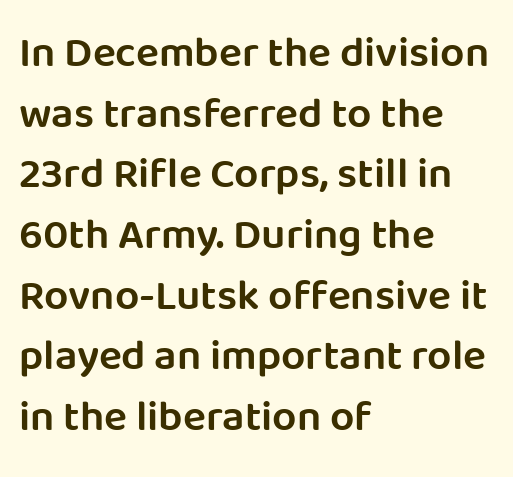
The image shows 43 px semibold sans-serif type, upright; set left-aligned, normal line spacing (1.41x), normal letter spacing, not underlined; low stroke contrast and a large x-height.
